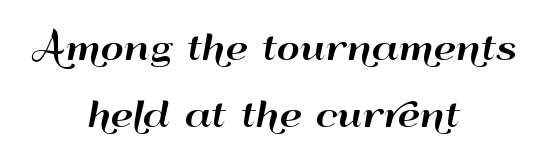
Q: Is the text italic (slanted)? A: Yes.
Q: Is the typeface a serif or a sans-serif typeface? A: Sans-serif.
Q: Is the text underlined? A: No.
Q: How is the paragraph aligned? A: Centered.
Q: Is the spacing between letters normal or unusually wide? A: Normal.
Q: Width (condensed, normal, or wide)? A: Wide.
Q: Stroke contrast? A: High.
Q: x-height? A: Small.
Q: Monospaced? A: No.
